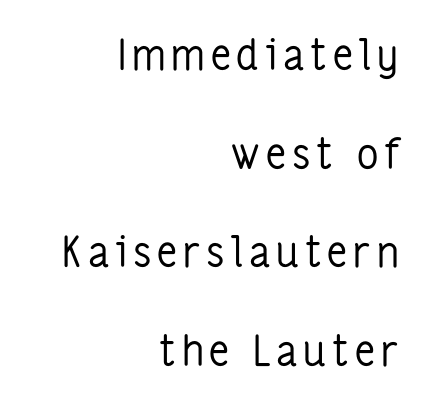
{"serif": "no", "italic": "no", "bold": "no", "weight": "regular", "width": "condensed", "stroke_contrast": "low", "x_height": "medium", "monospaced": "no", "underline": "no", "align": "right", "line_spacing": "loose", "line_spacing_ratio": 2.35, "glyph_px": 42}
